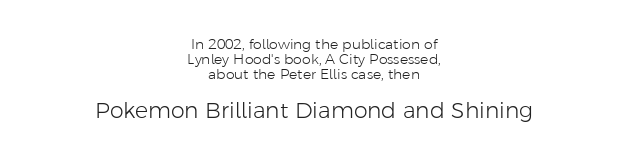
No word sits above an underline. The second block has been scaled up relative to the first. This sample trades vertical openness for compactness between lines. Style check: upright. These lines are centered, leaving both edges ragged.
